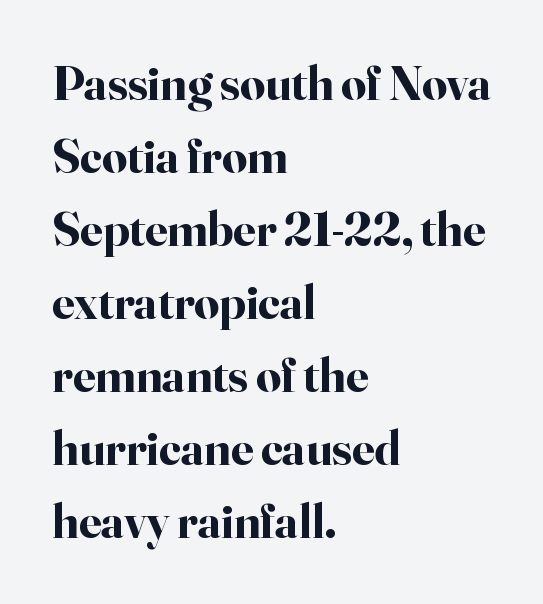
The image shows 49 px bold serif type, upright; set left-aligned, normal line spacing (1.49x), normal letter spacing, not underlined; high stroke contrast and a small x-height.
